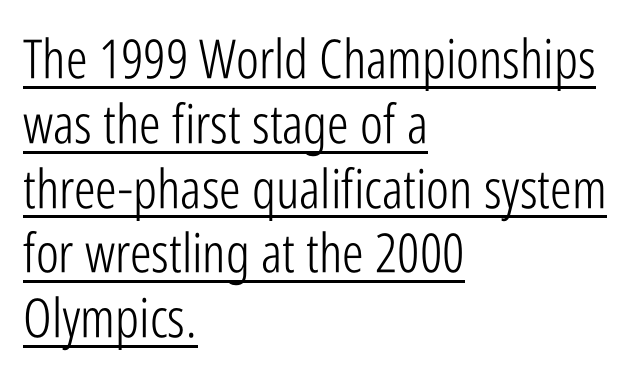
{"serif": "no", "italic": "no", "bold": "no", "weight": "light", "width": "condensed", "stroke_contrast": "low", "x_height": "medium", "monospaced": "no", "underline": "yes", "align": "left", "line_spacing_ratio": 1.2, "letter_spacing": "normal", "letter_spacing_em": 0.0, "glyph_px": 54}
